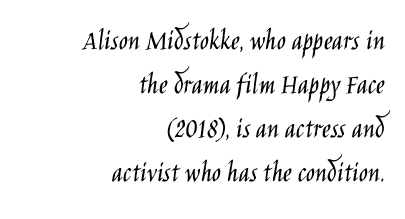
{"serif": "no", "bold": "no", "weight": "light", "width": "condensed", "stroke_contrast": "low", "x_height": "large", "monospaced": "no", "underline": "no", "align": "right", "line_spacing": "normal", "line_spacing_ratio": 1.47, "letter_spacing": "normal", "letter_spacing_em": 0.0, "glyph_px": 30}
